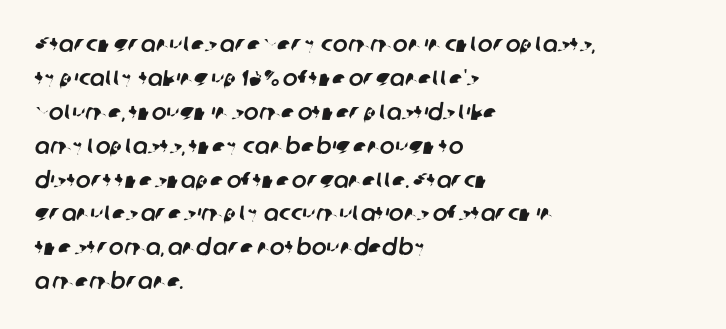
{"underline": "no", "align": "left", "line_spacing": "normal", "line_spacing_ratio": 1.54, "letter_spacing": "normal", "letter_spacing_em": 0.0, "glyph_px": 22}
